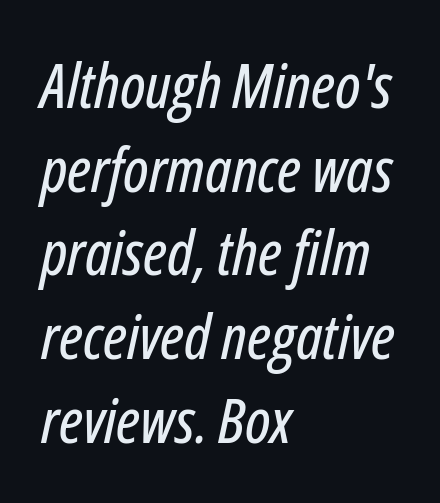
Q: Is the text italic (slanted)? A: Yes, it leans right by about 12 degrees.
Q: Is the text underlined? A: No.
Q: How is the paragraph aligned? A: Left-aligned.
Q: Is the spacing between letters normal or unusually wide? A: Normal.
Q: Is the spacing between lines tight, normal or loose? A: Normal.
Q: Width (condensed, normal, or wide)? A: Condensed.
Q: Stroke contrast? A: Low.
Q: x-height? A: Medium.
Q: Monospaced? A: No.
